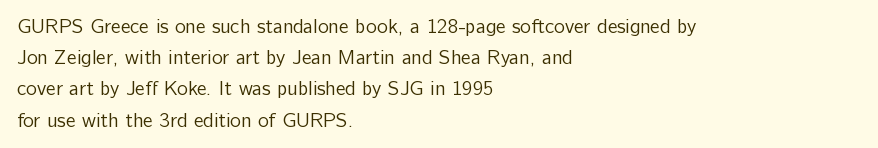
Between one letter and the next there's only the usual sliver of space. Letters rest on an invisible, unmarked baseline. Does the copy run flush right? No — it runs flush left. Nothing heavy about these letters — not bold at all.
